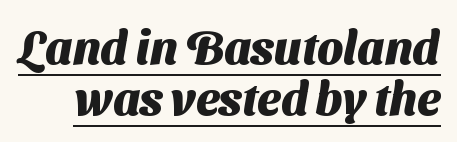
The image shows 46 px heavy sans-serif type; set tight line spacing (1.11x), normal letter spacing, underlined; medium stroke contrast and a medium x-height.
